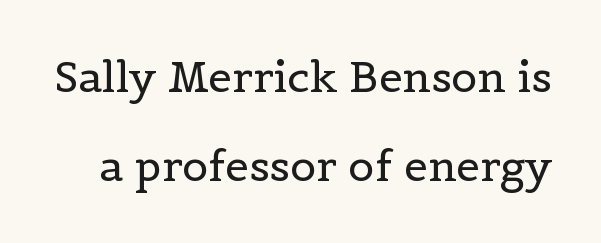
The image shows 43 px regular-weight serif type, upright; set loose line spacing (2.08x), normal letter spacing, not underlined; a medium x-height.
